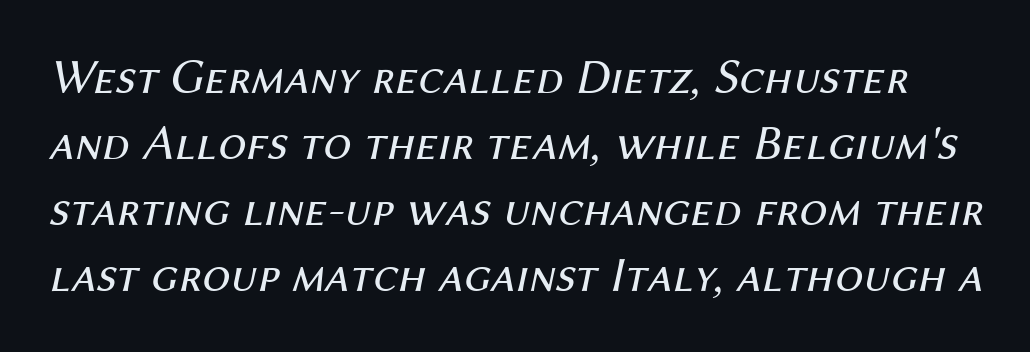
Italic? Definitely — the glyphs are oblique. Glyph-to-glyph distance matches everyday printed text. Regarding leading, the lines here are spaced in the standard way. Heft: none added — not bold.
